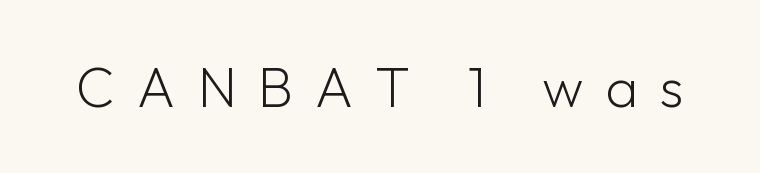
The image shows 56 px light sans-serif type, upright; set unusually wide letter spacing (+0.39 em), not underlined; low stroke contrast and a medium x-height.
